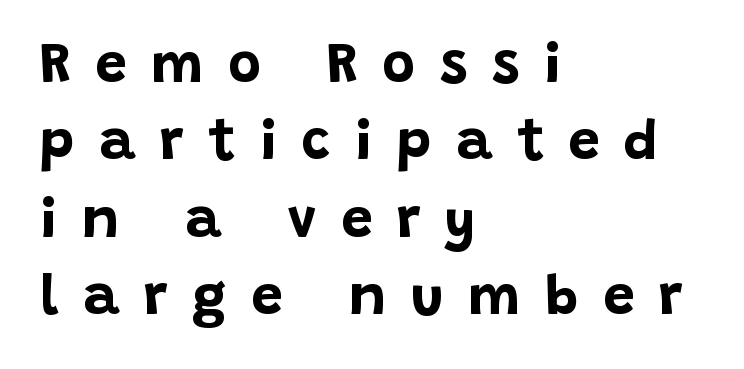
Q: Is the text bold? A: Yes.
Q: Is the text italic (slanted)? A: No, it is upright.
Q: Is the typeface a serif or a sans-serif typeface? A: Sans-serif.
Q: Is the text underlined? A: No.
Q: How is the paragraph aligned? A: Left-aligned.
Q: Is the spacing between letters normal or unusually wide? A: Unusually wide.
Q: Is the spacing between lines tight, normal or loose? A: Normal.
Q: Width (condensed, normal, or wide)? A: Normal.
Q: Stroke contrast? A: Low.
Q: x-height? A: Large.
Q: Monospaced? A: No.
